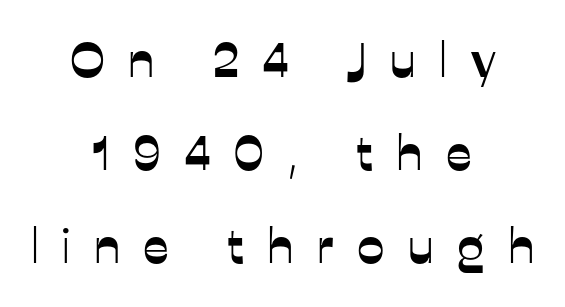
Q: Is the text italic (slanted)? A: No, it is upright.
Q: Is the typeface a serif or a sans-serif typeface? A: Sans-serif.
Q: Is the text underlined? A: No.
Q: How is the paragraph aligned? A: Centered.
Q: Is the spacing between letters normal or unusually wide? A: Unusually wide.
Q: Is the spacing between lines tight, normal or loose? A: Loose.
Q: Width (condensed, normal, or wide)? A: Normal.
Q: Stroke contrast? A: Low.
Q: x-height? A: Medium.
Q: Monospaced? A: No.
